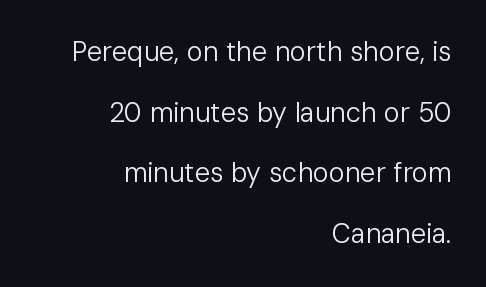
Check the space under the baseline: it is left empty. Every row of glyphs terminates at an identical x-position on the right. This is not heavy type; no bold has been used. Between one letter and the next there's only the usual sliver of space. Notice the wide empty band between every row — that's loose leading.
